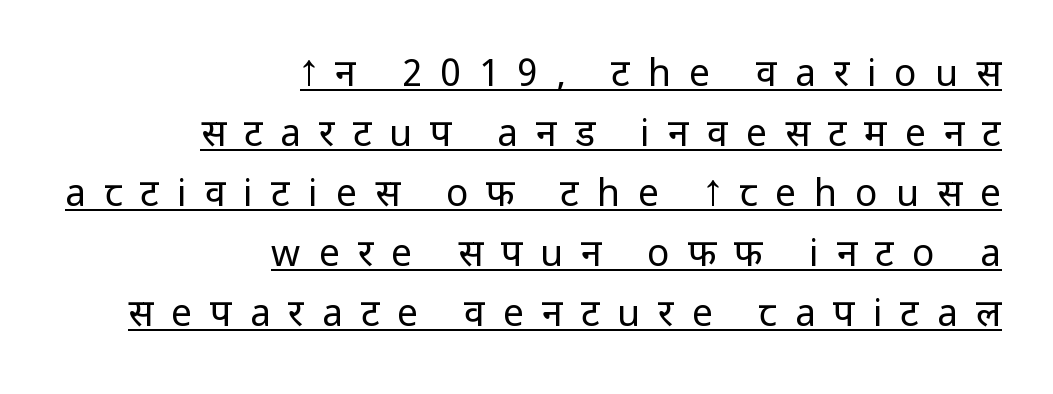
Evenly set lines give the paragraph a standard silhouette. Nothing heavy about these letters — not bold at all. The gaps between neighbouring characters are conspicuously large. The lines in this sample share a right terminus and differ only in where they begin. The rendering uses natural spacing where letterforms have individual widths.
